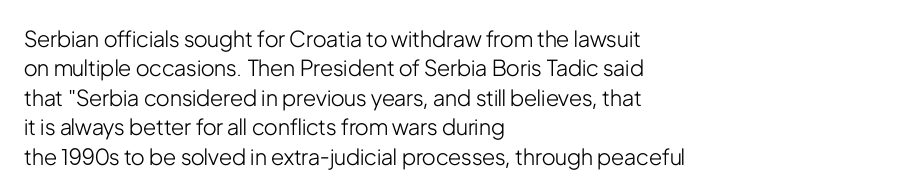
The image shows 22 px text type, upright; set left-aligned, normal line spacing (1.34x), normal letter spacing, not underlined.
